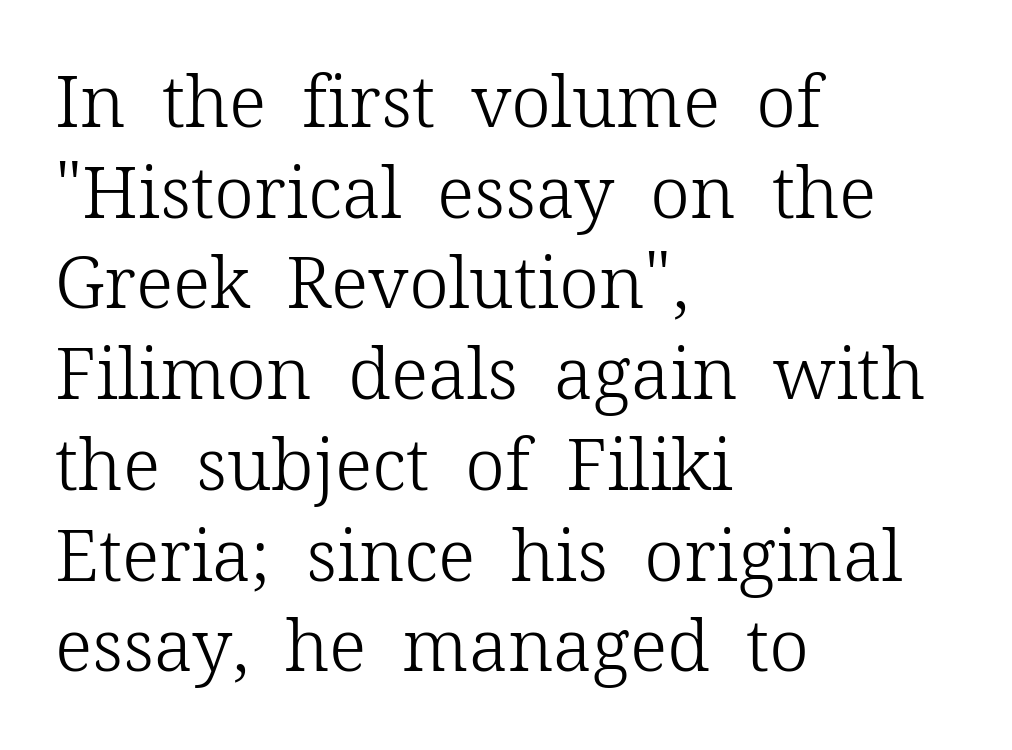
The image shows 72 px light serif type, upright; set left-aligned, normal line spacing (1.26x), normal letter spacing, not underlined; low stroke contrast and a medium x-height.
